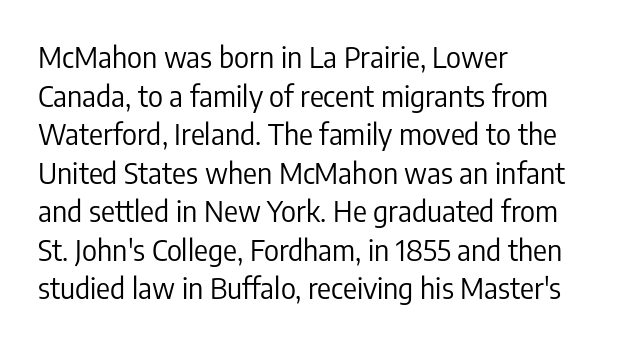
Q: Is the text bold? A: No.
Q: Is the text italic (slanted)? A: No, it is upright.
Q: Is the typeface a serif or a sans-serif typeface? A: Sans-serif.
Q: Is the text underlined? A: No.
Q: How is the paragraph aligned? A: Left-aligned.
Q: Is the spacing between letters normal or unusually wide? A: Normal.
Q: Is the spacing between lines tight, normal or loose? A: Normal.
Q: Width (condensed, normal, or wide)? A: Condensed.
Q: Stroke contrast? A: Low.
Q: x-height? A: Medium.
Q: Monospaced? A: No.
